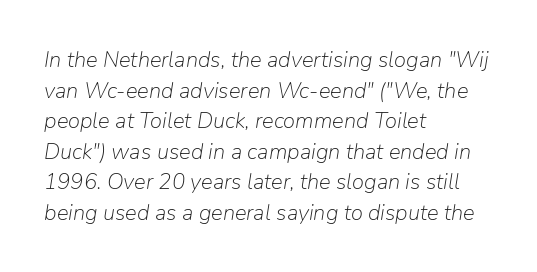
The image shows 22 px text type, italic (leaning right); set left-aligned, normal line spacing (1.39x), normal letter spacing, not underlined.
